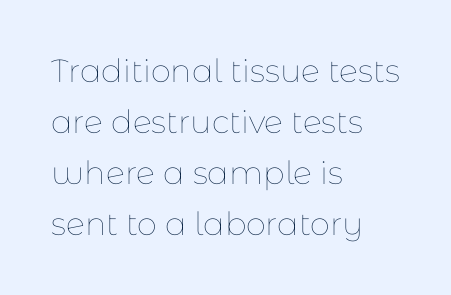
Q: Is the text bold? A: No.
Q: Is the text italic (slanted)? A: No, it is upright.
Q: Is the text underlined? A: No.
Q: How is the paragraph aligned? A: Left-aligned.
Q: Is the spacing between letters normal or unusually wide? A: Normal.
Q: Is the spacing between lines tight, normal or loose? A: Normal.
Q: Width (condensed, normal, or wide)? A: Normal.
Q: Stroke contrast? A: Low.
Q: x-height? A: Medium.
Q: Monospaced? A: No.
